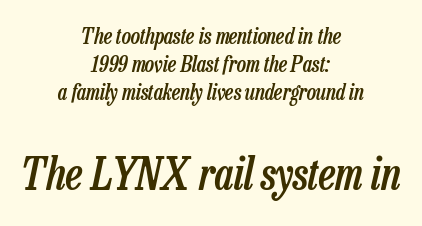
The image shows 44 px semibold, condensed type, italic (leaning right); set centered, normal line spacing (1.27x), normal letter spacing, not underlined; the second (bottom) block is 2.0x larger; low stroke contrast and a medium x-height.
